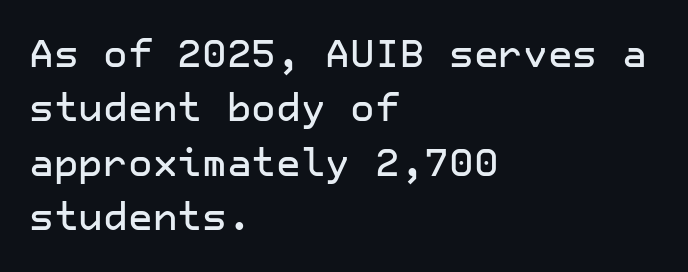
Q: Is the text italic (slanted)? A: No, it is upright.
Q: Is the typeface a serif or a sans-serif typeface? A: Sans-serif.
Q: Is the text underlined? A: No.
Q: How is the paragraph aligned? A: Left-aligned.
Q: Is the spacing between letters normal or unusually wide? A: Normal.
Q: Is the spacing between lines tight, normal or loose? A: Normal.
Q: Width (condensed, normal, or wide)? A: Normal.
Q: Stroke contrast? A: Low.
Q: x-height? A: Medium.
